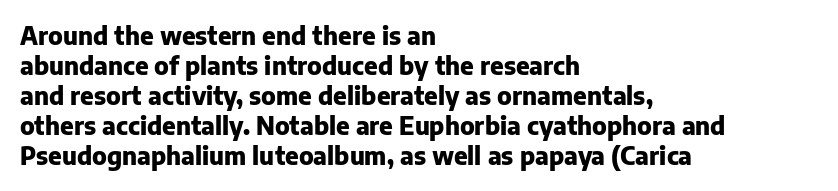
Q: Is the text bold? A: Yes.
Q: Is the text italic (slanted)? A: No, it is upright.
Q: Is the text underlined? A: No.
Q: How is the paragraph aligned? A: Left-aligned.
Q: Is the spacing between letters normal or unusually wide? A: Normal.
Q: Is the spacing between lines tight, normal or loose? A: Normal.
